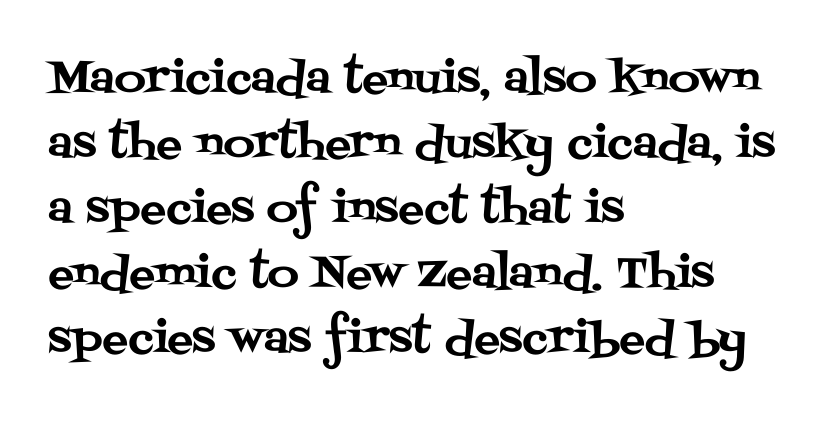
{"serif": "yes", "italic": "no", "width": "normal", "stroke_contrast": "medium", "x_height": "large", "monospaced": "no", "underline": "no", "align": "left", "line_spacing": "normal", "line_spacing_ratio": 1.51, "letter_spacing": "normal", "letter_spacing_em": 0.0, "glyph_px": 43}
